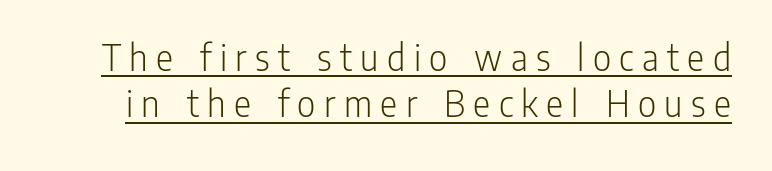
Q: Is the text bold? A: No.
Q: Is the text italic (slanted)? A: No, it is upright.
Q: Is the typeface a serif or a sans-serif typeface? A: Sans-serif.
Q: Is the text underlined? A: Yes.
Q: Is the spacing between letters normal or unusually wide? A: Unusually wide.
Q: Width (condensed, normal, or wide)? A: Condensed.
Q: Stroke contrast? A: Low.
Q: x-height? A: Medium.
Q: Monospaced? A: No.
